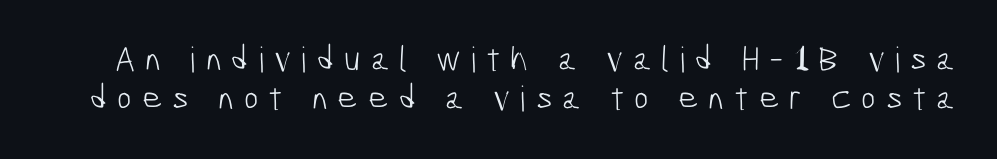
{"serif": "no", "bold": "no", "weight": "light", "width": "condensed", "stroke_contrast": "low", "x_height": "medium", "monospaced": "no", "underline": "no", "line_spacing": "tight", "line_spacing_ratio": 1.12, "letter_spacing": "wide", "letter_spacing_em": 0.28, "glyph_px": 35}
